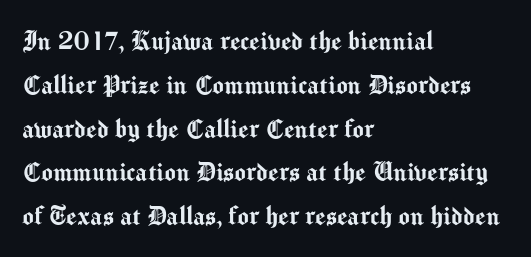
{"serif": "no", "italic": "no", "width": "normal", "stroke_contrast": "medium", "x_height": "medium", "monospaced": "no", "underline": "no", "align": "left", "line_spacing": "normal", "line_spacing_ratio": 1.46, "letter_spacing": "normal", "letter_spacing_em": 0.0, "glyph_px": 30}
